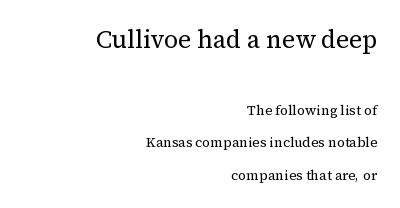
Q: Is the text bold? A: No.
Q: Is the text italic (slanted)? A: No, it is upright.
Q: Is the text underlined? A: No.
Q: How is the paragraph aligned? A: Right-aligned.
Q: Is the spacing between letters normal or unusually wide? A: Normal.
Q: Is the spacing between lines tight, normal or loose? A: Loose.
Q: Which block of text is set in a larger size, the first (top) or the second (bottom)? A: The first (top) one.
